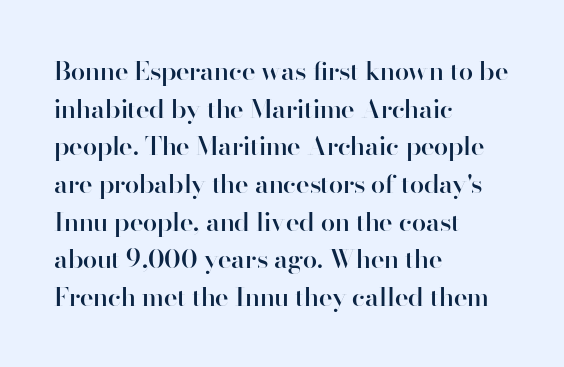
Reading down the column, the eye jumps a familiar distance to each next line. How are the letters spaced? Ordinarily, with no added tracking. The text block is weighted toward the left margin, trailing off unevenly rightward. The letters stand upright; this is a roman face.
